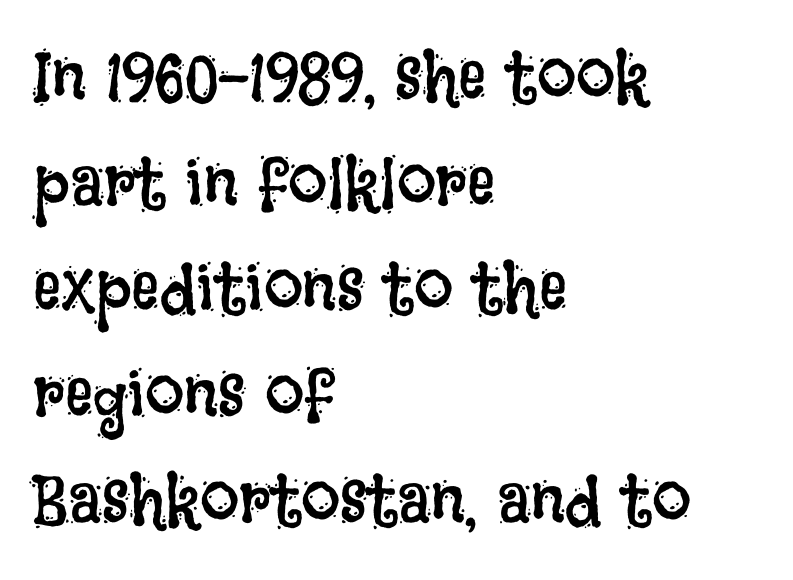
{"italic": "no", "bold": "no", "weight": "regular", "width": "condensed", "stroke_contrast": "low", "x_height": "large", "monospaced": "no", "underline": "no", "align": "left", "line_spacing": "normal", "line_spacing_ratio": 1.51, "letter_spacing": "normal", "letter_spacing_em": 0.0, "glyph_px": 70}
